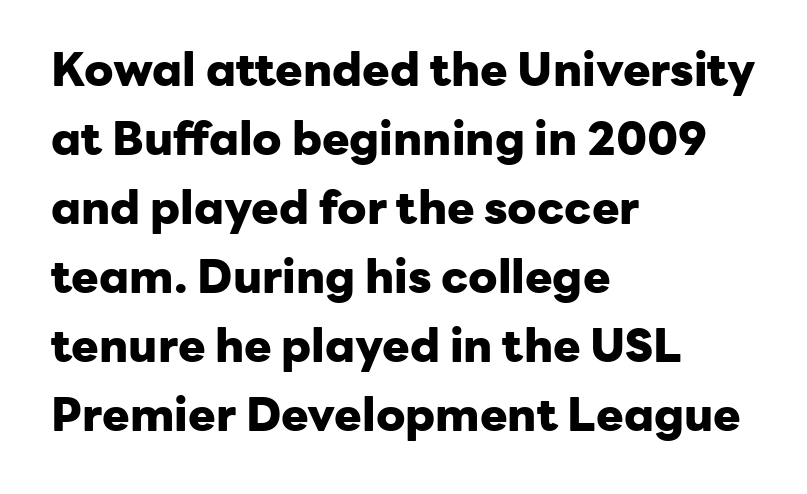
Each word holds together tightly as a unit, with standard inter-letter gaps. This sample has the flowing, uneven cadence of proportional lettering. Every row of glyphs begins at an identical x-position on the left. This is the regular roman posture of the typeface.
